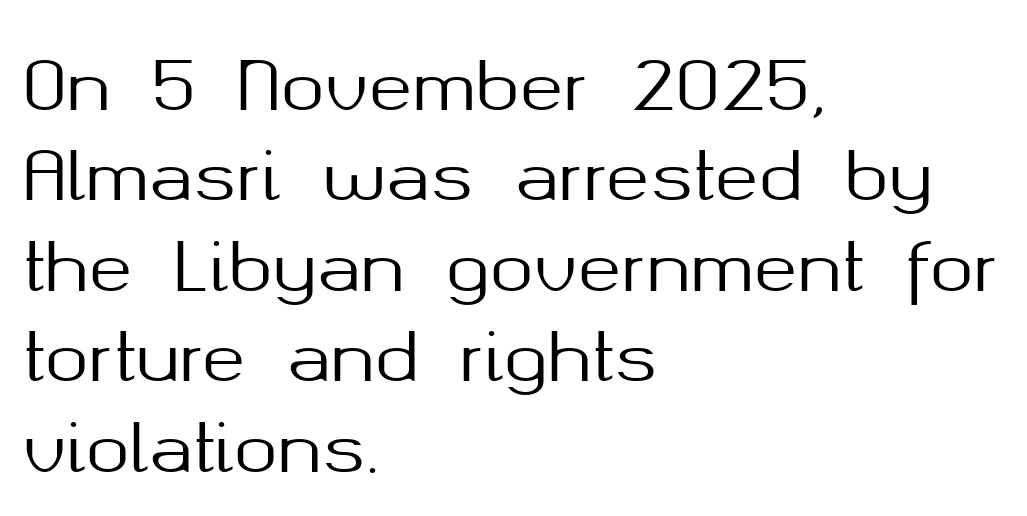
Q: Is the text italic (slanted)? A: No, it is upright.
Q: Is the typeface a serif or a sans-serif typeface? A: Sans-serif.
Q: Is the text underlined? A: No.
Q: How is the paragraph aligned? A: Left-aligned.
Q: Is the spacing between letters normal or unusually wide? A: Normal.
Q: Is the spacing between lines tight, normal or loose? A: Normal.
Q: Width (condensed, normal, or wide)? A: Normal.
Q: Stroke contrast? A: Medium.
Q: x-height? A: Medium.
Q: Monospaced? A: No.
